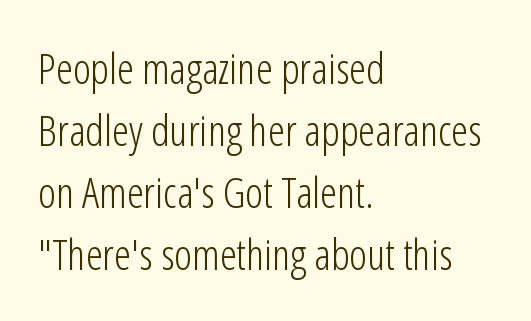
Q: Is the text bold? A: No.
Q: Is the text italic (slanted)? A: No, it is upright.
Q: Is the typeface a serif or a sans-serif typeface? A: Sans-serif.
Q: Is the text underlined? A: No.
Q: How is the paragraph aligned? A: Left-aligned.
Q: Is the spacing between letters normal or unusually wide? A: Normal.
Q: Is the spacing between lines tight, normal or loose? A: Normal.
Q: Width (condensed, normal, or wide)? A: Condensed.
Q: Stroke contrast? A: Low.
Q: x-height? A: Medium.
Q: Monospaced? A: No.
